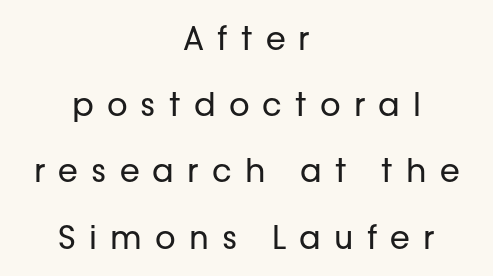
Q: Is the text bold? A: No.
Q: Is the text italic (slanted)? A: No, it is upright.
Q: Is the typeface a serif or a sans-serif typeface? A: Sans-serif.
Q: Is the text underlined? A: No.
Q: How is the paragraph aligned? A: Centered.
Q: Is the spacing between letters normal or unusually wide? A: Unusually wide.
Q: Is the spacing between lines tight, normal or loose? A: Loose.
Q: Width (condensed, normal, or wide)? A: Normal.
Q: Stroke contrast? A: Low.
Q: x-height? A: Medium.
Q: Monospaced? A: No.
